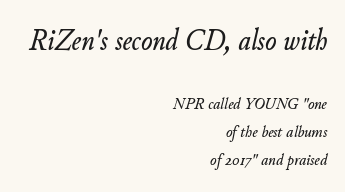
{"italic": "yes", "lean": "right", "slant_degrees": 11, "width": "normal", "stroke_contrast": "low", "x_height": "small", "monospaced": "no", "underline": "no", "align": "right", "line_spacing": "normal", "line_spacing_ratio": 1.64, "letter_spacing": "normal", "letter_spacing_em": 0.0, "larger_block": "first", "size_ratio": 1.76, "glyph_px": 30}
